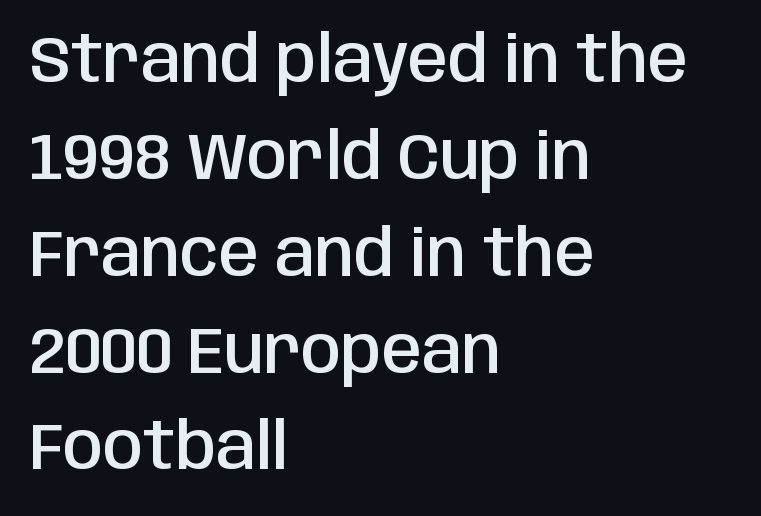
The strip under each line holds only bare page. The face used here is a semibold: visibly heavier than regular, lighter than bold. Quick note: interline space is typical. Serifs: no, the terminals of the letterforms are clean. In terms of letterspacing, this is plain default setting.
